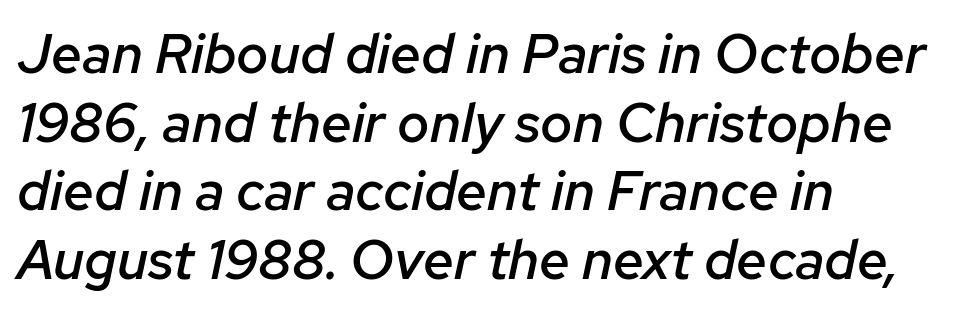
Q: Is the text bold? A: Semi-bold.
Q: Is the text italic (slanted)? A: Yes, it leans right by about 12 degrees.
Q: Is the text underlined? A: No.
Q: How is the paragraph aligned? A: Left-aligned.
Q: Is the spacing between letters normal or unusually wide? A: Normal.
Q: Is the spacing between lines tight, normal or loose? A: Normal.
Q: Width (condensed, normal, or wide)? A: Normal.
Q: Stroke contrast? A: Low.
Q: x-height? A: Medium.
Q: Monospaced? A: No.
